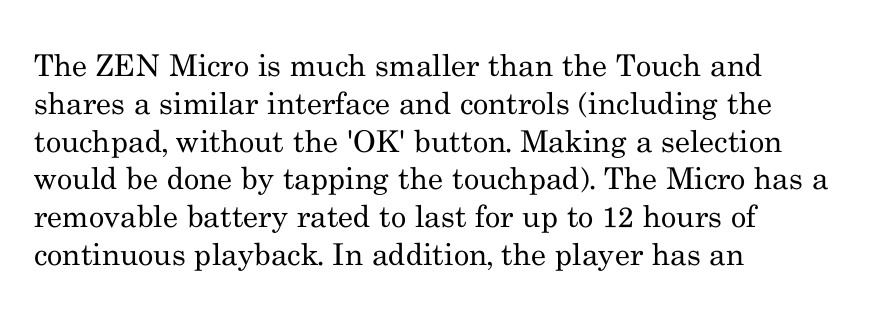
{"serif": "yes", "italic": "no", "bold": "no", "weight": "regular", "width": "normal", "stroke_contrast": "medium", "x_height": "small", "monospaced": "no", "underline": "no", "align": "left", "line_spacing": "normal", "line_spacing_ratio": 1.26, "letter_spacing": "normal", "letter_spacing_em": 0.0, "glyph_px": 30}
